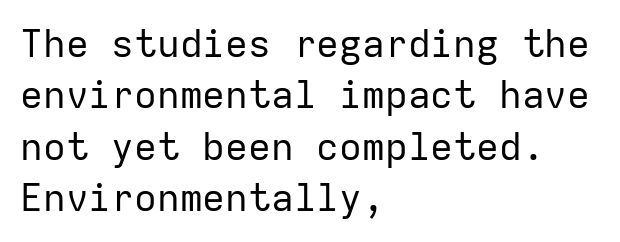
The image shows 38 px regular-weight sans-serif type, upright, monospaced; set left-aligned, normal line spacing (1.35x), normal letter spacing, not underlined; low stroke contrast and a medium x-height.
